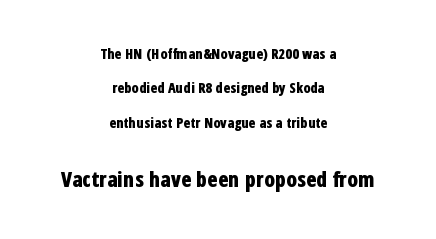
The image shows 21 px bold type, upright; set centered, loose line spacing (2.46x), normal letter spacing, not underlined; the second (bottom) block is 1.5x larger.
